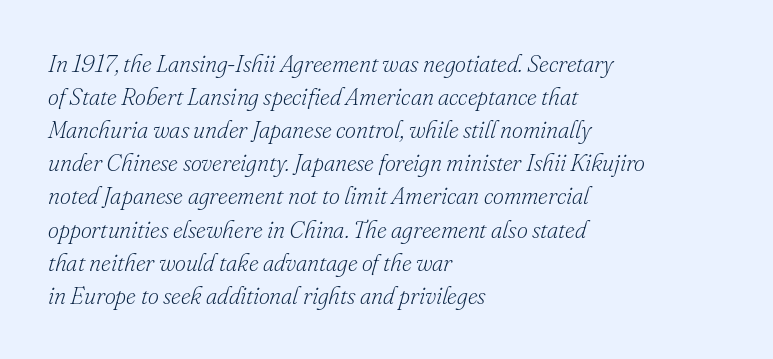
Q: Is the text bold? A: No.
Q: Is the text italic (slanted)? A: Yes, it leans right by about 16 degrees.
Q: Is the text underlined? A: No.
Q: How is the paragraph aligned? A: Left-aligned.
Q: Is the spacing between letters normal or unusually wide? A: Normal.
Q: Is the spacing between lines tight, normal or loose? A: Normal.
